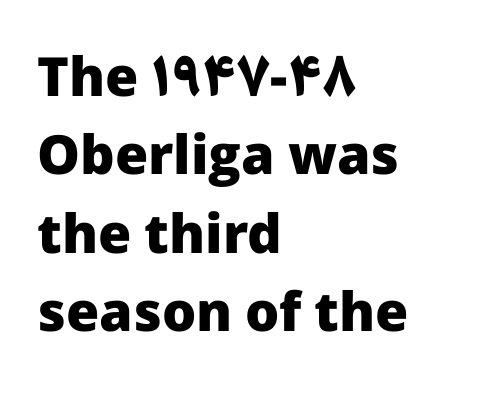
The image shows 54 px heavy sans-serif type, upright; set left-aligned, normal line spacing (1.45x), normal letter spacing, not underlined; low stroke contrast and a medium x-height.
